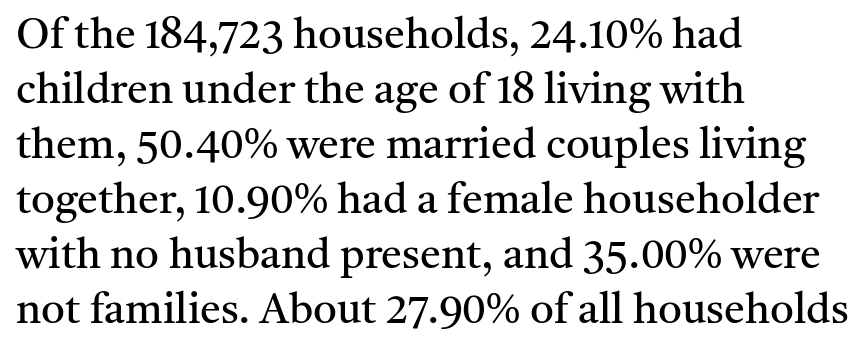
{"serif": "yes", "italic": "no", "bold": "no", "weight": "regular", "width": "normal", "stroke_contrast": "medium", "x_height": "medium", "monospaced": "no", "underline": "no", "align": "left", "line_spacing": "normal", "line_spacing_ratio": 1.31, "letter_spacing": "normal", "letter_spacing_em": 0.0, "glyph_px": 42}
